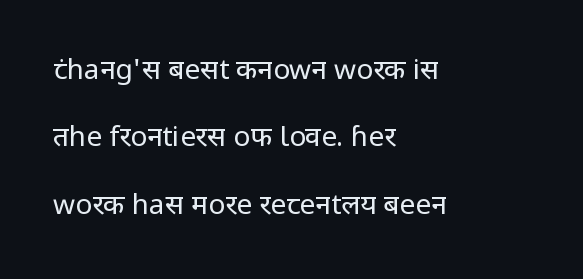
Q: Is the text bold? A: No.
Q: Is the text italic (slanted)? A: No, it is upright.
Q: Is the typeface a serif or a sans-serif typeface? A: Sans-serif.
Q: Is the text underlined? A: No.
Q: How is the paragraph aligned? A: Left-aligned.
Q: Is the spacing between letters normal or unusually wide? A: Normal.
Q: Is the spacing between lines tight, normal or loose? A: Loose.
Q: Width (condensed, normal, or wide)? A: Normal.
Q: Stroke contrast? A: Low.
Q: x-height? A: Medium.
Q: Monospaced? A: No.
